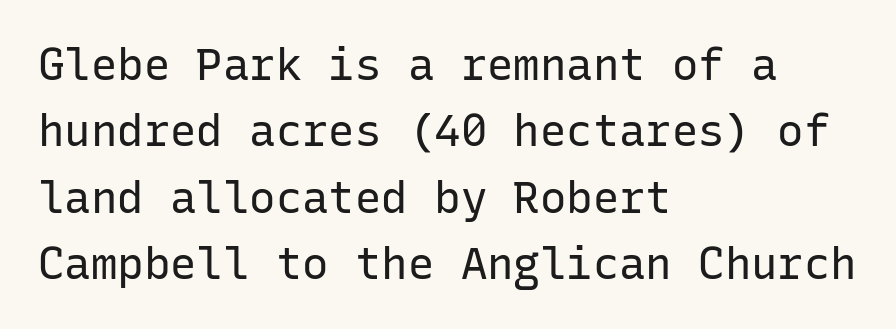
This is roman type, the default non-slanted kind. Each word holds together tightly as a unit, with standard inter-letter gaps. No letter is thick-stroked: the sample isn't bold. Font category for this specimen: sans-serif. Is this a fixed-width face? Yes — each glyph sits in an identical cell.
